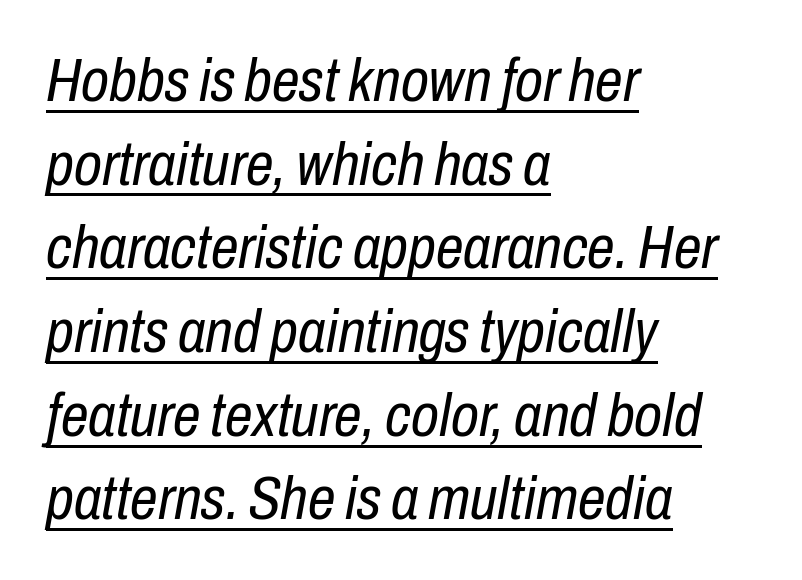
{"italic": "yes", "lean": "right", "slant_degrees": 10, "bold": "no", "weight": "regular", "width": "condensed", "stroke_contrast": "low", "x_height": "medium", "monospaced": "no", "underline": "yes", "align": "left", "line_spacing": "normal", "line_spacing_ratio": 1.35, "letter_spacing": "normal", "letter_spacing_em": 0.0, "glyph_px": 62}
